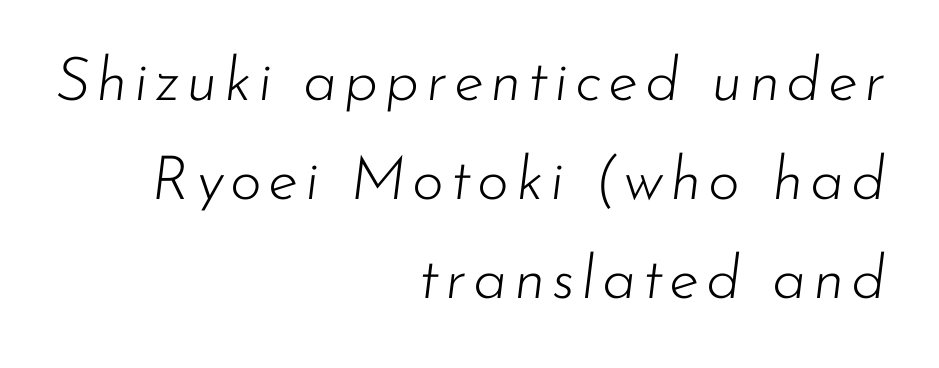
The setting favours the right margin, as signatures and pull-quotes sometimes do. Varying glyph widths throughout — classic text-font behaviour. Nobody drew a line under any word here. No letter is thick-stroked: the sample isn't bold. Is there much room between lines? A standard amount, neither cramped nor airy. The specimen reads as italic at a glance.
